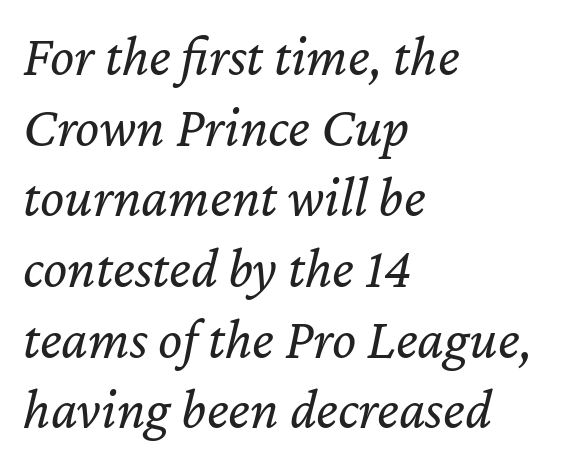
{"italic": "yes", "lean": "right", "slant_degrees": 12, "bold": "no", "weight": "regular", "width": "normal", "stroke_contrast": "low", "x_height": "medium", "monospaced": "no", "underline": "no", "align": "left", "line_spacing_ratio": 1.24, "letter_spacing": "normal", "letter_spacing_em": 0.0, "glyph_px": 57}
